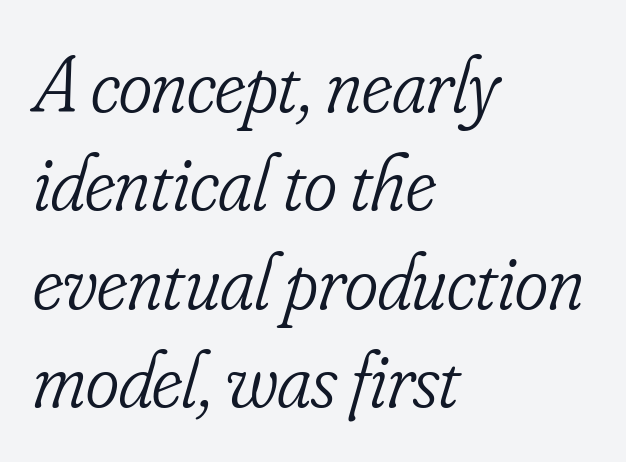
{"serif": "yes", "italic": "yes", "lean": "right", "slant_degrees": 16, "bold": "no", "weight": "light", "width": "condensed", "stroke_contrast": "low", "x_height": "small", "monospaced": "no", "underline": "no", "align": "left", "line_spacing_ratio": 1.23, "letter_spacing": "normal", "letter_spacing_em": 0.0, "glyph_px": 80}
